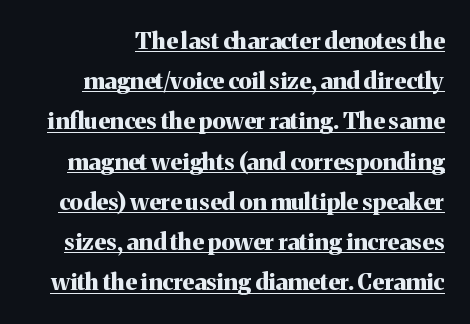
Q: Is the text bold? A: Yes.
Q: Is the text italic (slanted)? A: No, it is upright.
Q: Is the text underlined? A: Yes.
Q: Is the spacing between letters normal or unusually wide? A: Normal.
